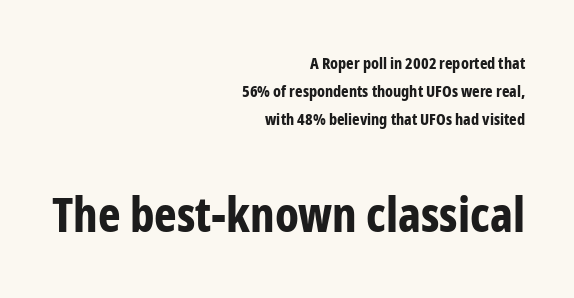
The rendering shows plain stroke endings on the letterforms — a sans-serif design. Think of a printed novel: that variable character pitch is what you see here. Which chunk is bigger? The second one — the bottom block dwarfs the top. The letters stand straight up with perfectly vertical stems. The glyphs have the mass of a bold cut.
